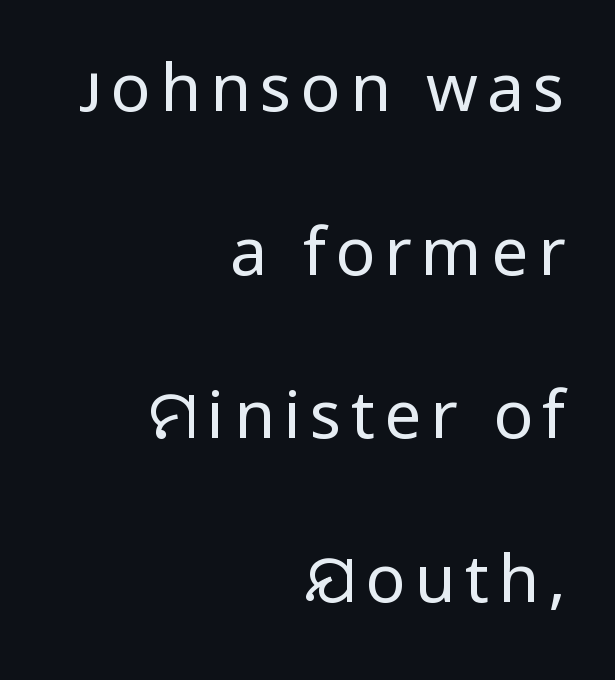
The image shows 66 px regular-weight sans-serif type, upright; set right-aligned, loose line spacing (2.48x), not underlined; low stroke contrast and a medium x-height.
